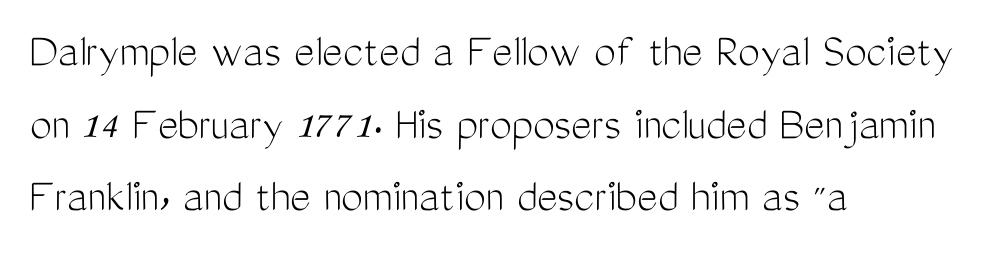
The image shows 49 px light, condensed sans-serif type, upright; set left-aligned, normal line spacing (1.48x), normal letter spacing, not underlined; medium stroke contrast and a medium x-height.
